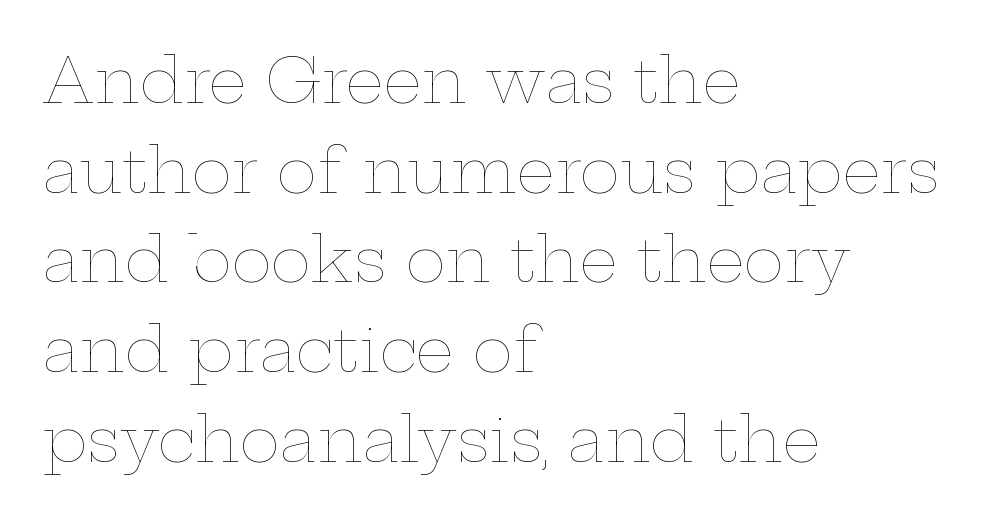
The image shows 61 px thin, wide type, upright; set left-aligned, normal line spacing (1.47x), normal letter spacing, not underlined; low stroke contrast and a medium x-height.
